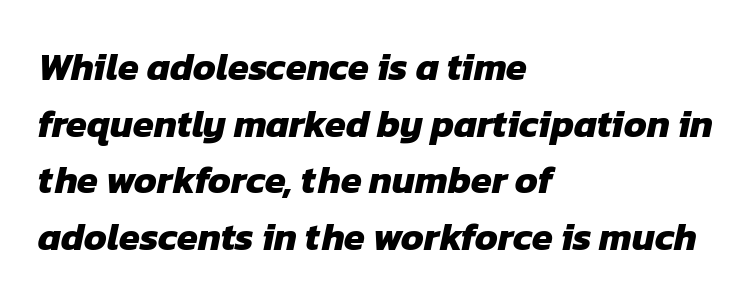
The image shows 38 px heavy sans-serif type; set left-aligned, normal line spacing (1.49x), normal letter spacing, not underlined; low stroke contrast and a medium x-height.
